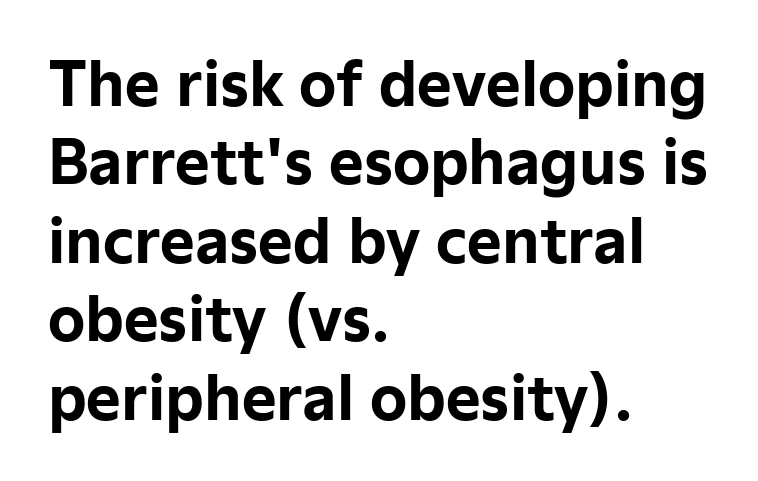
Honestly, there is no underline to notice here at all. Visually the block forms a straight wall on the left and a jagged coastline on the right. The typeface chosen for these lines omits serifs. The rows are spaced the way most documents space them. A typesetter would mark this as roman, not italic. Character widths vary here, with narrow letters taking less room than wide ones.
